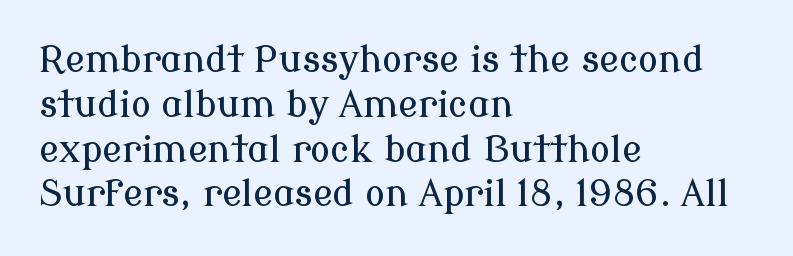
Q: Is the text italic (slanted)? A: No, it is upright.
Q: Is the typeface a serif or a sans-serif typeface? A: Serif.
Q: Is the text underlined? A: No.
Q: How is the paragraph aligned? A: Left-aligned.
Q: Is the spacing between letters normal or unusually wide? A: Normal.
Q: Width (condensed, normal, or wide)? A: Normal.
Q: Stroke contrast? A: Low.
Q: x-height? A: Medium.
Q: Monospaced? A: No.
